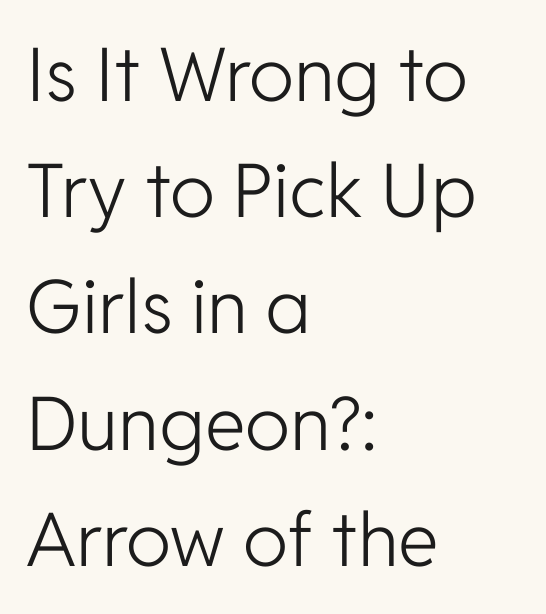
The image shows 74 px light sans-serif type, upright; set left-aligned, normal line spacing (1.57x), normal letter spacing, not underlined; low stroke contrast and a medium x-height.
